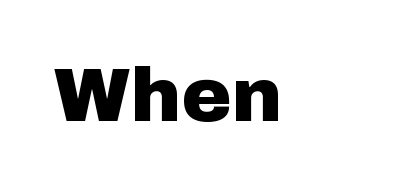
These lines keep a tight, regular rhythm from letter to letter. The type sits square on the baseline with zero lean. Descenders hang freely into open space. The characters look thick and weighty, a clear bold.
